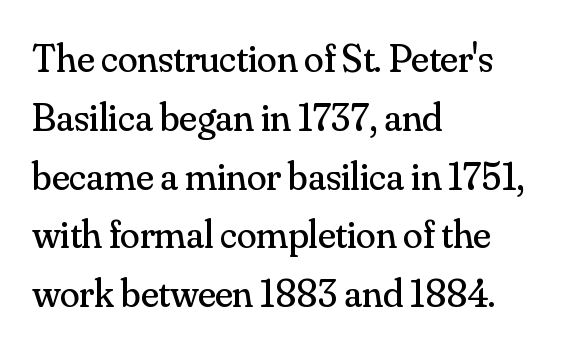
The image shows 40 px regular-weight serif type, upright; set left-aligned, normal line spacing (1.47x), normal letter spacing, not underlined; medium stroke contrast and a small x-height.
